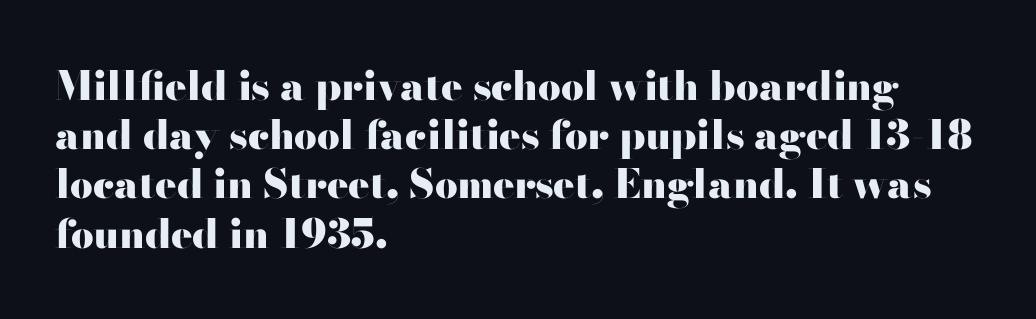
The image shows 40 px heavy, wide sans-serif type, upright; set left-aligned, line spacing 1.23x, normal letter spacing, not underlined; high stroke contrast and a small x-height.
